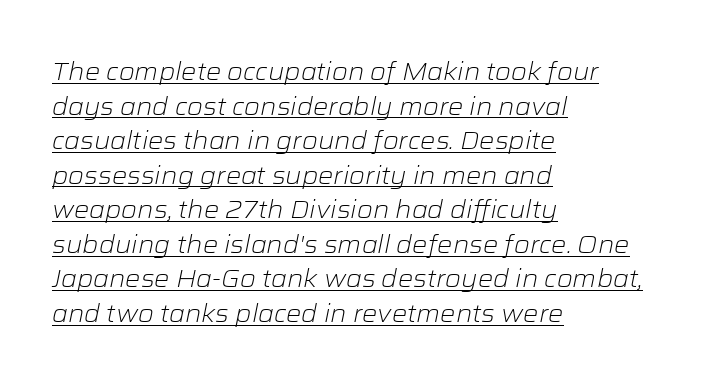
{"italic": "yes", "lean": "right", "slant_degrees": 12, "bold": "no", "underline": "yes", "align": "left", "line_spacing": "normal", "line_spacing_ratio": 1.44, "letter_spacing": "normal", "letter_spacing_em": 0.0, "glyph_px": 24}
